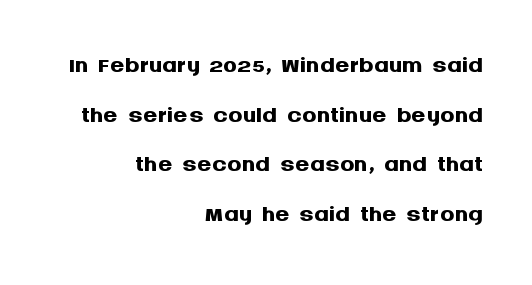
Q: Is the text bold? A: Yes.
Q: Is the text italic (slanted)? A: No, it is upright.
Q: Is the typeface a serif or a sans-serif typeface? A: Sans-serif.
Q: Is the text underlined? A: No.
Q: How is the paragraph aligned? A: Right-aligned.
Q: Is the spacing between letters normal or unusually wide? A: Normal.
Q: Is the spacing between lines tight, normal or loose? A: Normal.
Q: Width (condensed, normal, or wide)? A: Normal.
Q: Stroke contrast? A: Medium.
Q: x-height? A: Large.
Q: Monospaced? A: No.
